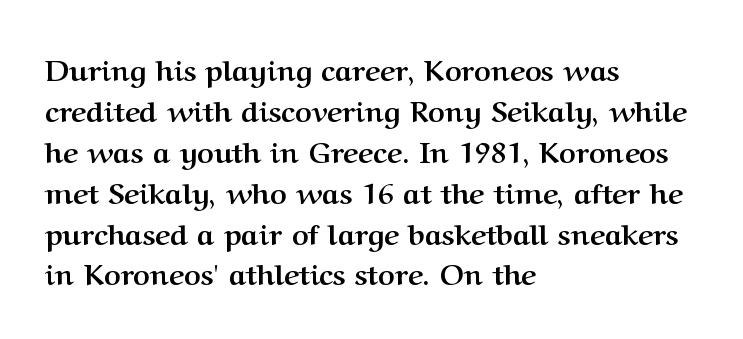
Each row of text sits above clean, open space. The letters sit at their default tracking, neither squeezed nor spread. Heft: maximum for text — a bold. The rendering anchors every line to the left-hand side. The font's upright variant was chosen for this text.
